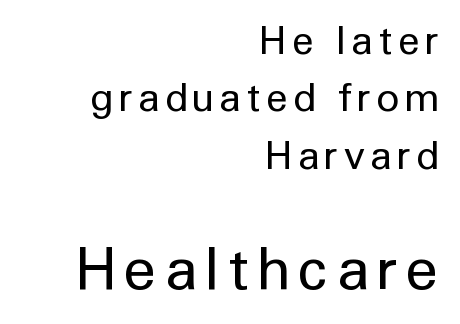
Q: Is the text bold? A: No.
Q: Is the text italic (slanted)? A: No, it is upright.
Q: Is the typeface a serif or a sans-serif typeface? A: Sans-serif.
Q: Is the text underlined? A: No.
Q: How is the paragraph aligned? A: Right-aligned.
Q: Is the spacing between lines tight, normal or loose? A: Normal.
Q: Which block of text is set in a larger size, the first (top) or the second (bottom)? A: The second (bottom) one.
Q: Width (condensed, normal, or wide)? A: Normal.
Q: Stroke contrast? A: Low.
Q: x-height? A: Medium.
Q: Monospaced? A: No.
